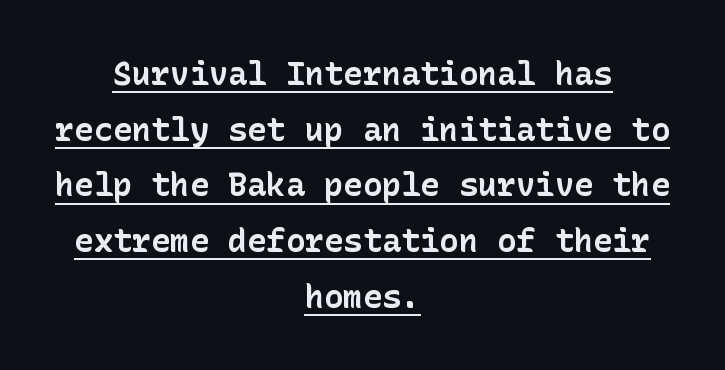
The image shows 32 px bold sans-serif type, upright; set centered, line spacing 1.74x, normal letter spacing, underlined; low stroke contrast and a medium x-height.
